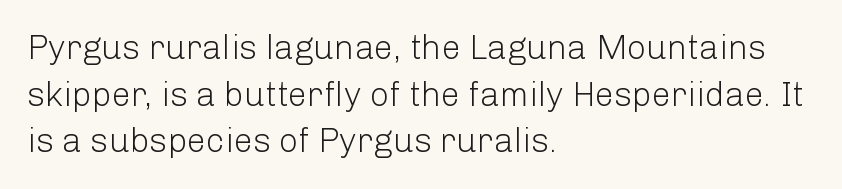
This is not heavy type; no bold has been used. Where is the straight margin? On the left. You can tell it's not italic because the verticals are truly vertical. Typographically, this falls in the sans-serif category.
